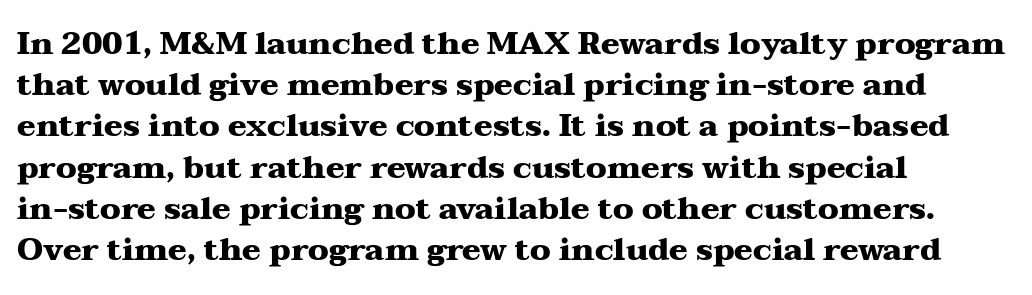
{"serif": "yes", "italic": "no", "bold": "yes", "weight": "heavy", "width": "wide", "stroke_contrast": "medium", "x_height": "medium", "monospaced": "no", "underline": "no", "align": "left", "line_spacing": "normal", "line_spacing_ratio": 1.33, "letter_spacing": "normal", "letter_spacing_em": 0.0, "glyph_px": 31}
